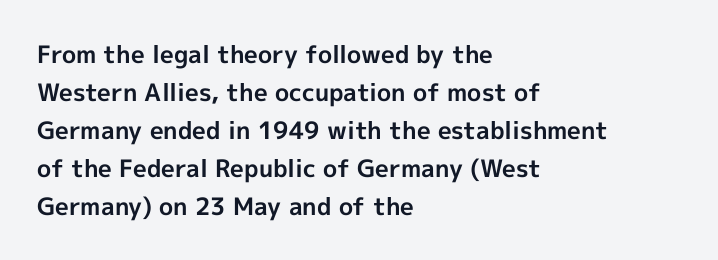
The image shows 24 px bold type, upright; set left-aligned, normal line spacing (1.58x), normal letter spacing, not underlined.
